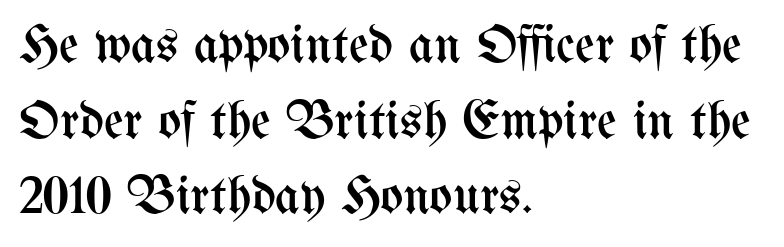
Q: Is the text bold? A: No.
Q: Is the text italic (slanted)? A: No, it is upright.
Q: Is the text underlined? A: No.
Q: How is the paragraph aligned? A: Left-aligned.
Q: Is the spacing between letters normal or unusually wide? A: Normal.
Q: Is the spacing between lines tight, normal or loose? A: Normal.
Q: Width (condensed, normal, or wide)? A: Condensed.
Q: Stroke contrast? A: Medium.
Q: x-height? A: Medium.
Q: Monospaced? A: No.
